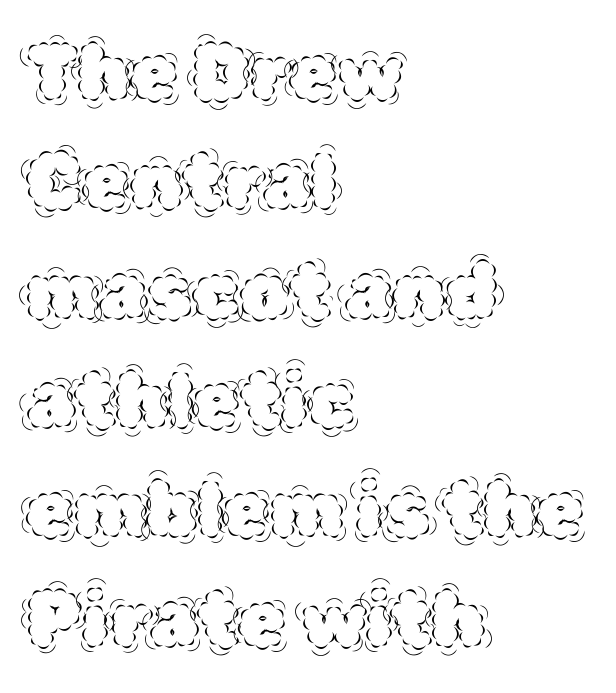
Q: Is the text bold? A: No.
Q: Is the text italic (slanted)? A: No, it is upright.
Q: Is the text underlined? A: No.
Q: How is the paragraph aligned? A: Left-aligned.
Q: Is the spacing between letters normal or unusually wide? A: Normal.
Q: Is the spacing between lines tight, normal or loose? A: Normal.
Q: Width (condensed, normal, or wide)? A: Normal.
Q: x-height? A: Large.
Q: Monospaced? A: No.
